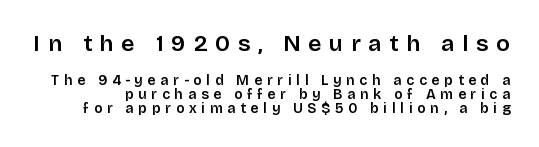
Baseline-to-baseline distance is barely more than the letter height. Students, note that the glyphs here are deliberately spaced far apart. Italic? Not at all — the glyphs are vertical. Check under the words: just untouched page.
